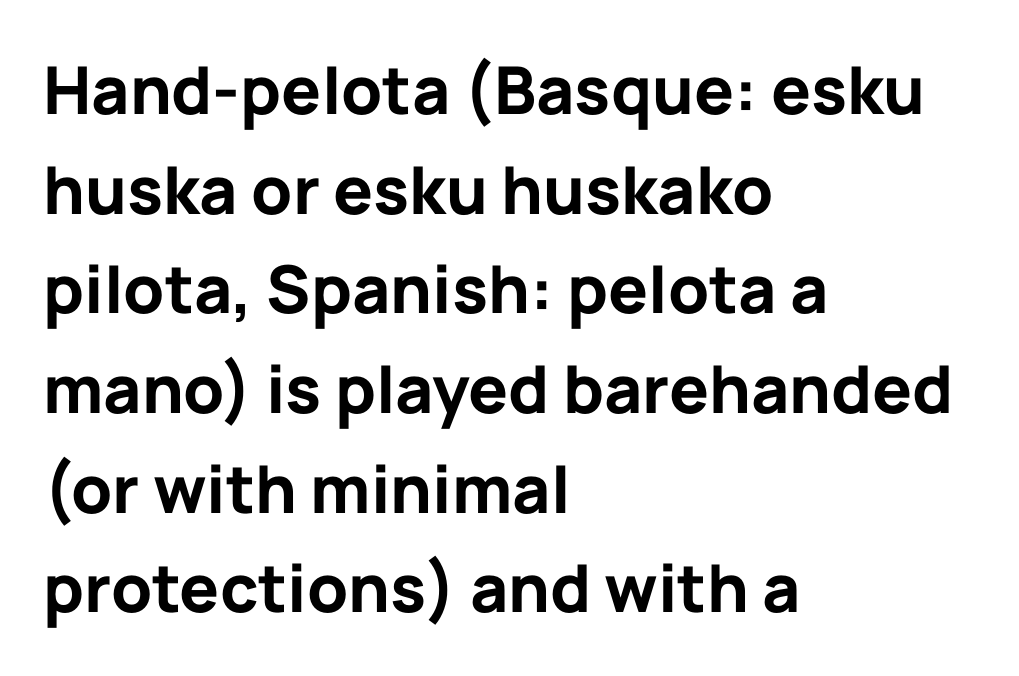
Q: Is the text bold? A: Yes.
Q: Is the text italic (slanted)? A: No, it is upright.
Q: Is the typeface a serif or a sans-serif typeface? A: Sans-serif.
Q: Is the text underlined? A: No.
Q: How is the paragraph aligned? A: Left-aligned.
Q: Is the spacing between letters normal or unusually wide? A: Normal.
Q: Is the spacing between lines tight, normal or loose? A: Normal.
Q: Width (condensed, normal, or wide)? A: Normal.
Q: Stroke contrast? A: Low.
Q: x-height? A: Medium.
Q: Monospaced? A: No.
